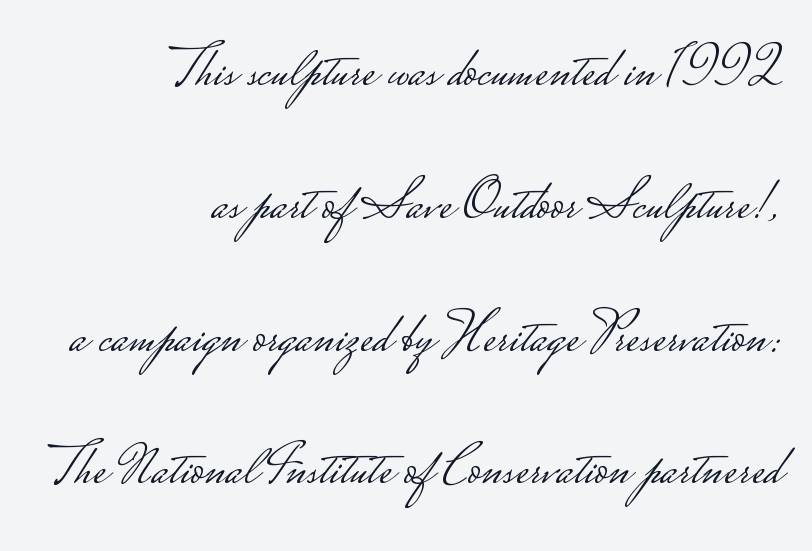
Q: Is the text bold? A: No.
Q: Is the text italic (slanted)? A: Yes.
Q: Is the typeface a serif or a sans-serif typeface? A: Sans-serif.
Q: Is the text underlined? A: No.
Q: How is the paragraph aligned? A: Right-aligned.
Q: Is the spacing between letters normal or unusually wide? A: Normal.
Q: Is the spacing between lines tight, normal or loose? A: Loose.
Q: Width (condensed, normal, or wide)? A: Wide.
Q: Stroke contrast? A: Low.
Q: Monospaced? A: No.
